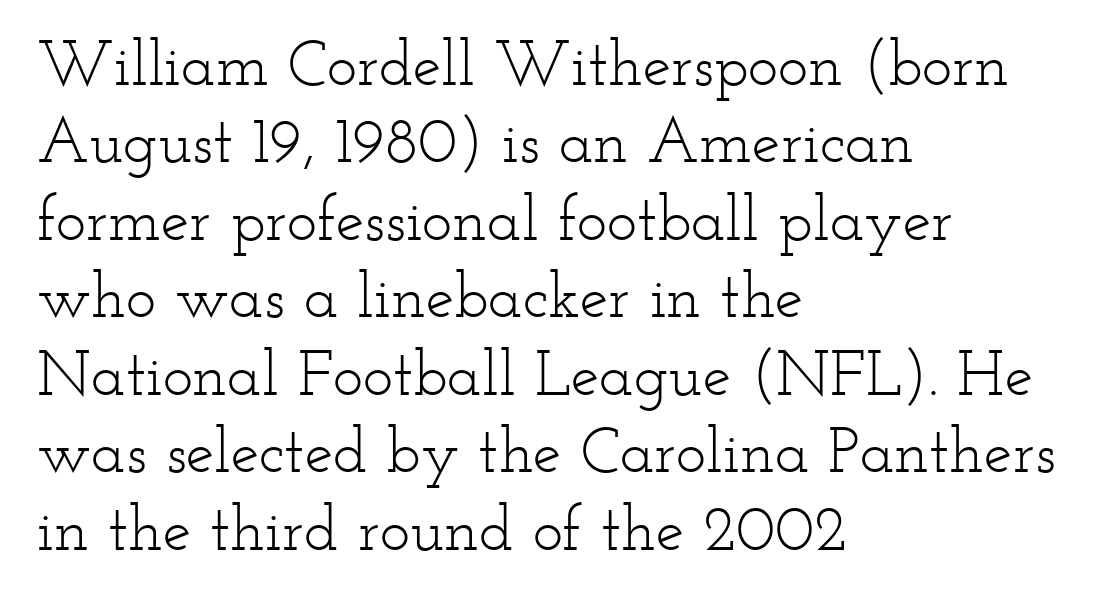
{"serif": "yes", "italic": "no", "bold": "no", "weight": "light", "width": "wide", "stroke_contrast": "low", "x_height": "small", "monospaced": "no", "underline": "no", "align": "left", "line_spacing_ratio": 1.21, "letter_spacing": "normal", "letter_spacing_em": 0.0, "glyph_px": 64}
